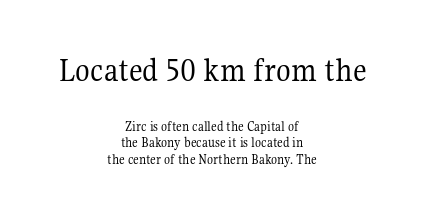
{"serif": "yes", "italic": "no", "bold": "no", "weight": "regular", "width": "normal", "stroke_contrast": "medium", "x_height": "medium", "monospaced": "no", "underline": "no", "align": "center", "line_spacing_ratio": 1.19, "letter_spacing": "normal", "letter_spacing_em": 0.0, "larger_block": "first", "size_ratio": 2.43, "glyph_px": 34}
